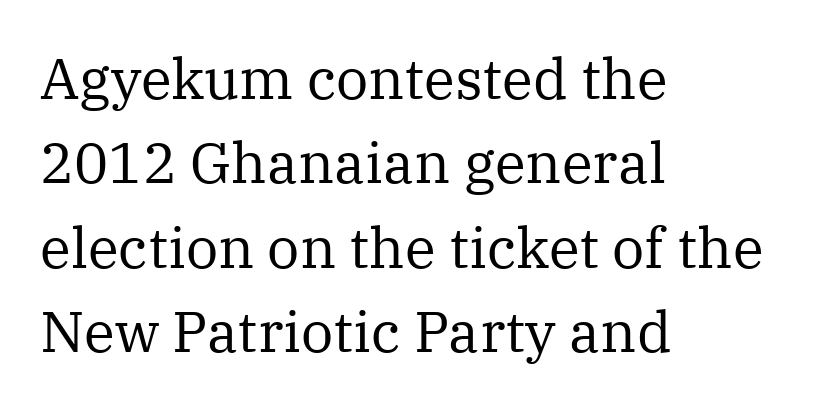
Letters rest on an invisible, unmarked baseline. Normally led — the rows are evenly, conventionally spaced. A light-to-regular cut is what we see here. Think of a printed novel: that variable character pitch is what you see here. A student would call this left alignment; a typographer would say flush left, rag right.
